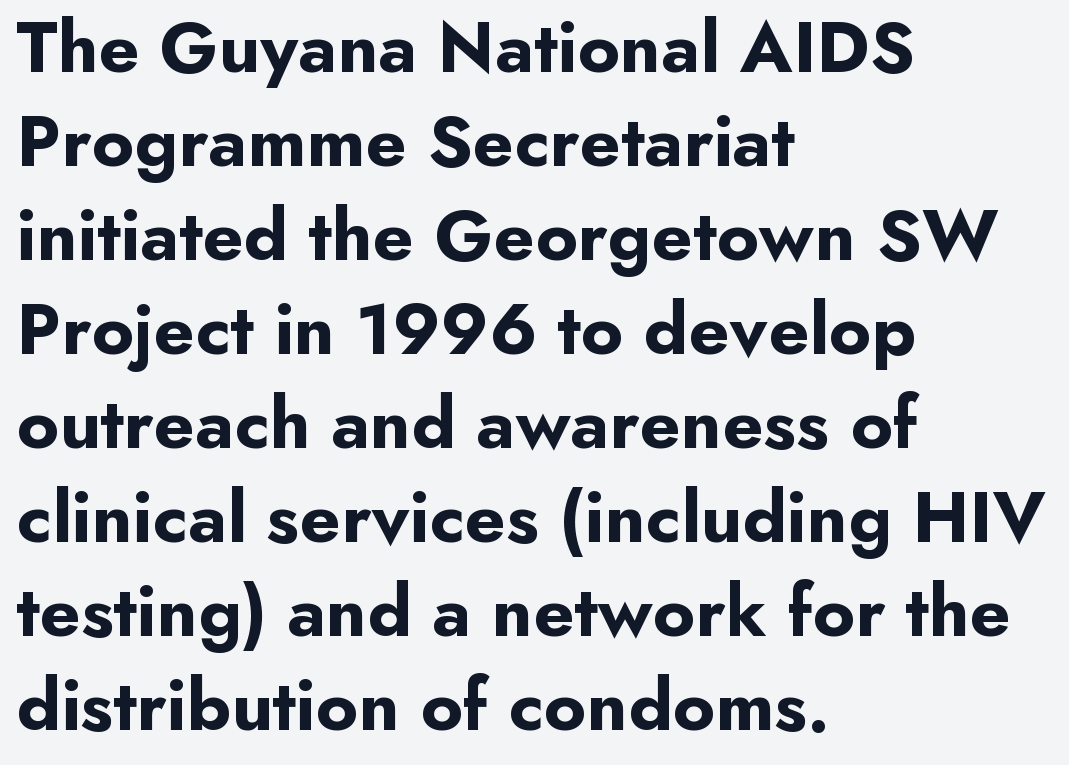
The image shows 74 px bold sans-serif type, upright; set left-aligned, normal line spacing (1.27x), normal letter spacing, not underlined; low stroke contrast and a small x-height.
